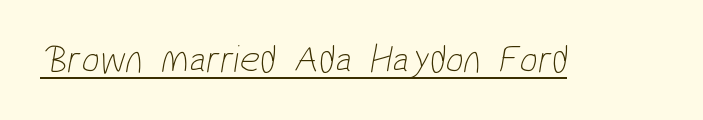
The image shows 40 px thin, condensed sans-serif type; set normal letter spacing, underlined; low stroke contrast and a medium x-height.
